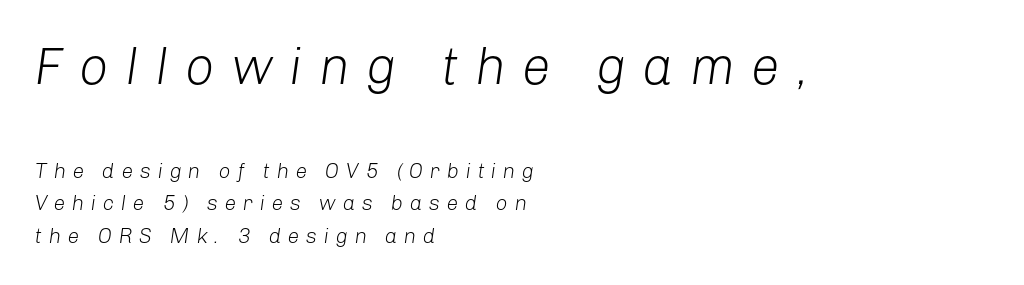
Q: Is the text bold? A: No.
Q: Is the text italic (slanted)? A: Yes, it leans right by about 8 degrees.
Q: Is the text underlined? A: No.
Q: How is the paragraph aligned? A: Left-aligned.
Q: Is the spacing between letters normal or unusually wide? A: Unusually wide.
Q: Is the spacing between lines tight, normal or loose? A: Normal.
Q: Which block of text is set in a larger size, the first (top) or the second (bottom)? A: The first (top) one.
Q: Width (condensed, normal, or wide)? A: Normal.
Q: Stroke contrast? A: Low.
Q: x-height? A: Medium.
Q: Monospaced? A: No.
